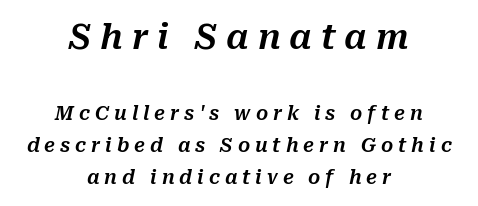
The image shows 34 px text type, italic (leaning right); set centered, normal line spacing (1.69x), unusually wide letter spacing (+0.26 em), not underlined; the first (top) block is 1.79x larger; medium stroke contrast and a medium x-height.
